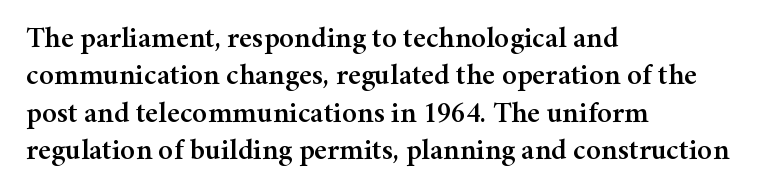
These lines are rendered in a variable-pitch font. These lines stack with their left ends in a neat column. Observe the ordinary spacing: letters are neighbours, not strangers. Successive baselines arrive at the customary interval.
